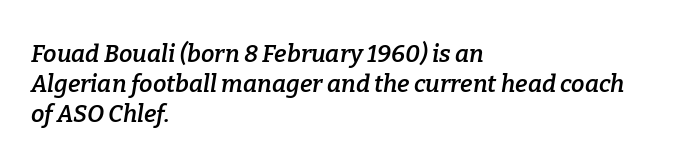
Rows of type keep a routine distance in the vertical direction. Inter-character spacing is left at the font's built-in metrics. The passage is arranged the way most books set body copy — flush left. Notice how the stems are inclined rather than vertical — that's the hallmark of italics.
